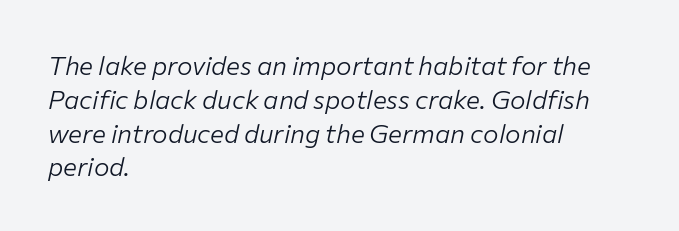
Which margin do the lines hug? The left one — the right edge is uneven. The typesetting does not lean heavy: it is not bold. Unmarked baselines from the first word to the last. The gaps between neighbouring characters are ordinary and unremarkable. Regarding leading, the lines here are spaced in the standard way.
